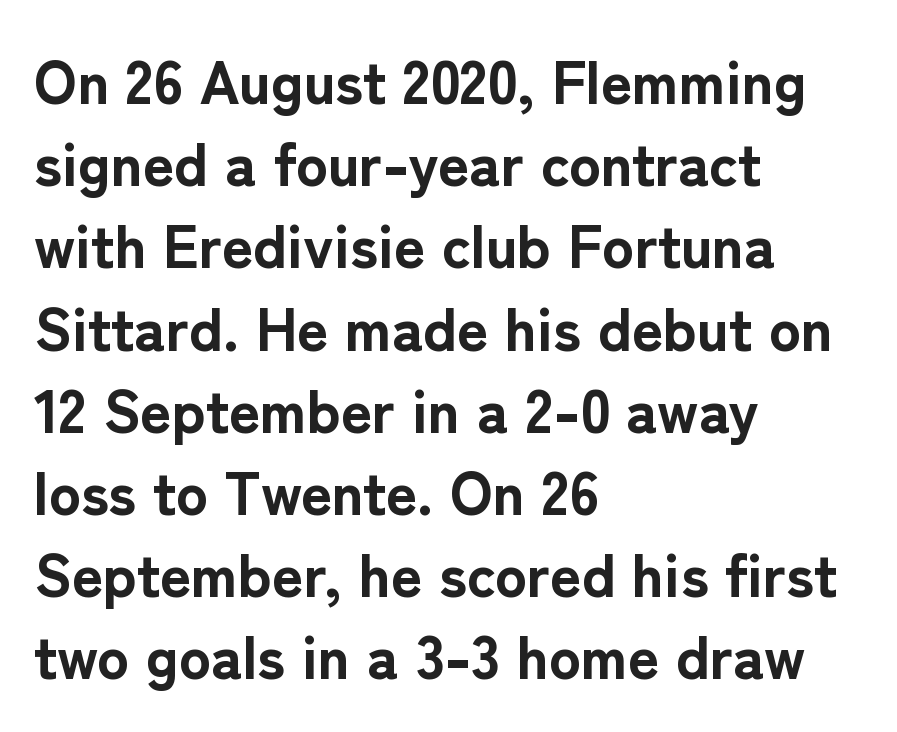
Quick note: not italic, upright. The passage shown is not underscored anywhere. Evenly set lines give the paragraph a standard silhouette. The face used here has the dense, thick strokes of a bold. Where is the straight margin? On the left.
